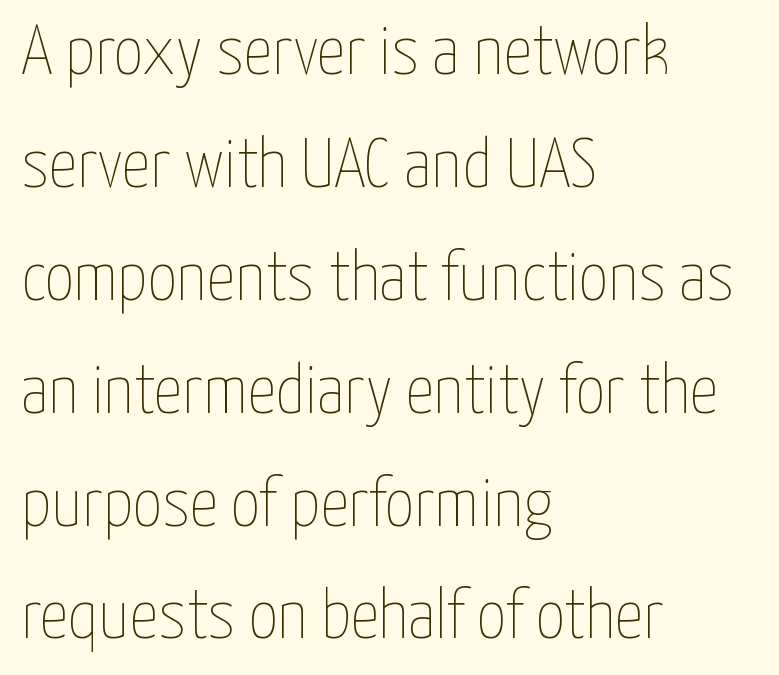
{"italic": "no", "bold": "no", "weight": "thin", "width": "condensed", "stroke_contrast": "low", "x_height": "medium", "monospaced": "no", "underline": "no", "align": "left", "line_spacing": "normal", "line_spacing_ratio": 1.59, "letter_spacing": "normal", "letter_spacing_em": 0.0, "glyph_px": 71}
